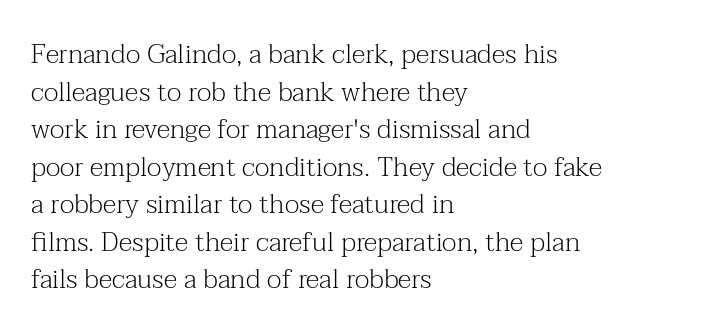
Notice how the stems are strictly vertical — no italics here. A bare baseline throughout the passage. Inter-character spacing is left at the font's built-in metrics. Vertical spacing — default. The ragged edge is on the right, which tells us the setting is flush left. The font sits on the lighter half of the weight spectrum, regular included.
